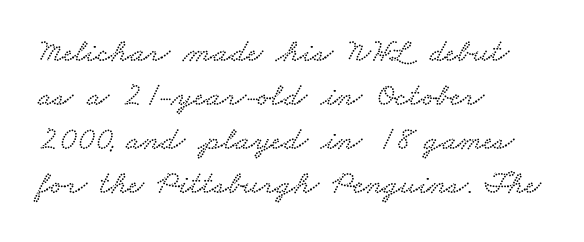
The image shows 33 px wide serif type; set left-aligned, normal line spacing (1.33x), normal letter spacing, not underlined; low stroke contrast and a small x-height.
